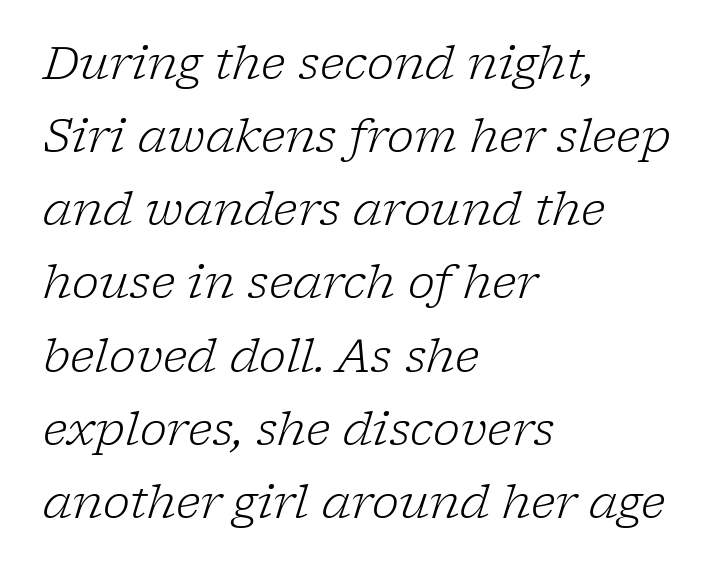
The image shows 46 px light serif type, italic (leaning right); set left-aligned, normal line spacing (1.59x), normal letter spacing, not underlined; low stroke contrast and a medium x-height.
